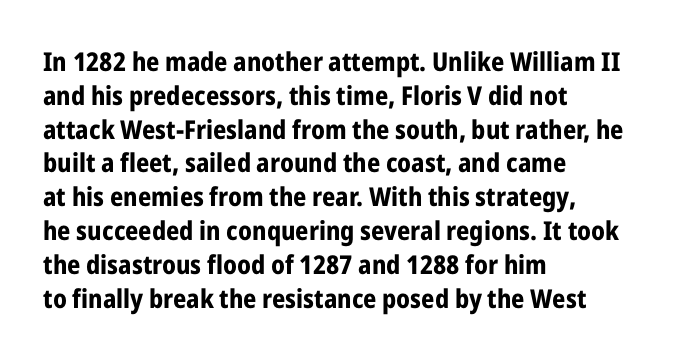
{"italic": "no", "bold": "yes", "underline": "no", "align": "left", "line_spacing": "normal", "line_spacing_ratio": 1.3, "letter_spacing": "normal", "letter_spacing_em": 0.0, "glyph_px": 26}
